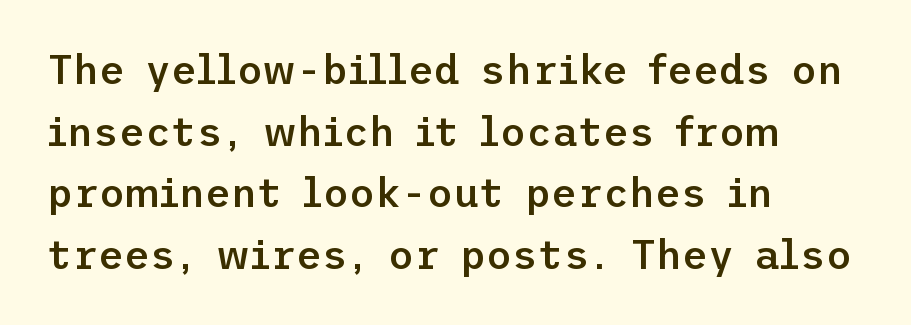
Q: Is the text bold? A: Semi-bold.
Q: Is the text italic (slanted)? A: No, it is upright.
Q: Is the typeface a serif or a sans-serif typeface? A: Sans-serif.
Q: Is the text underlined? A: No.
Q: How is the paragraph aligned? A: Left-aligned.
Q: Is the spacing between letters normal or unusually wide? A: Normal.
Q: Is the spacing between lines tight, normal or loose? A: Normal.
Q: Width (condensed, normal, or wide)? A: Normal.
Q: Stroke contrast? A: Low.
Q: x-height? A: Medium.
